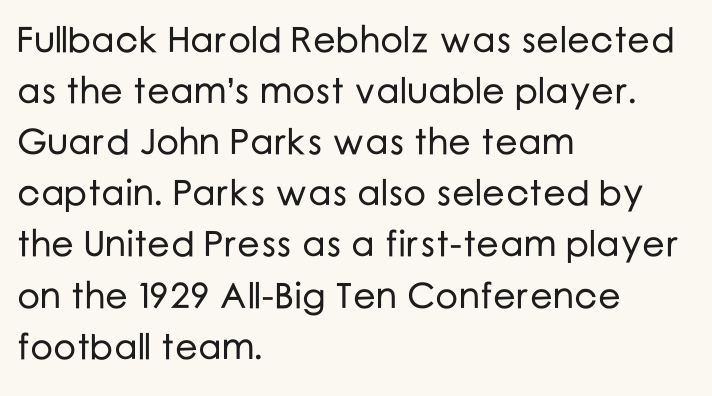
{"serif": "no", "italic": "no", "width": "normal", "stroke_contrast": "low", "x_height": "medium", "monospaced": "no", "underline": "no", "align": "left", "line_spacing": "normal", "line_spacing_ratio": 1.42, "letter_spacing": "normal", "letter_spacing_em": 0.0, "glyph_px": 36}
